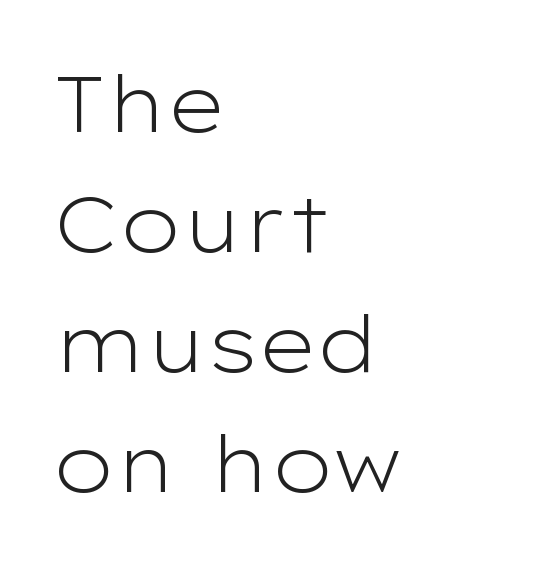
Q: Is the text bold? A: No.
Q: Is the text italic (slanted)? A: No, it is upright.
Q: Is the typeface a serif or a sans-serif typeface? A: Sans-serif.
Q: Is the text underlined? A: No.
Q: How is the paragraph aligned? A: Left-aligned.
Q: Is the spacing between letters normal or unusually wide? A: Normal.
Q: Is the spacing between lines tight, normal or loose? A: Normal.
Q: Width (condensed, normal, or wide)? A: Wide.
Q: Stroke contrast? A: Low.
Q: x-height? A: Medium.
Q: Monospaced? A: No.
